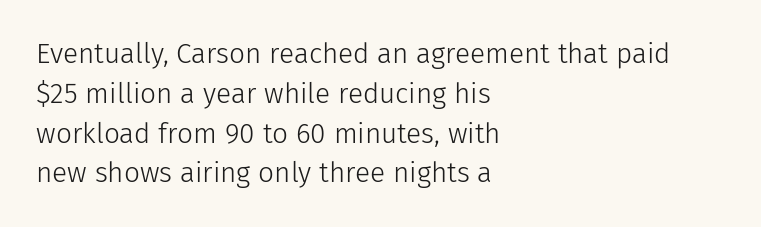
Q: Is the text bold? A: No.
Q: Is the text italic (slanted)? A: No, it is upright.
Q: Is the typeface a serif or a sans-serif typeface? A: Sans-serif.
Q: Is the text underlined? A: No.
Q: How is the paragraph aligned? A: Left-aligned.
Q: Is the spacing between letters normal or unusually wide? A: Normal.
Q: Is the spacing between lines tight, normal or loose? A: Normal.
Q: Width (condensed, normal, or wide)? A: Normal.
Q: Stroke contrast? A: Low.
Q: x-height? A: Medium.
Q: Monospaced? A: No.
